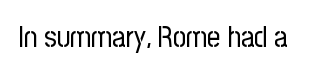
The image shows 29 px regular-weight, condensed sans-serif type, upright; set normal letter spacing, not underlined; low stroke contrast and a medium x-height.
